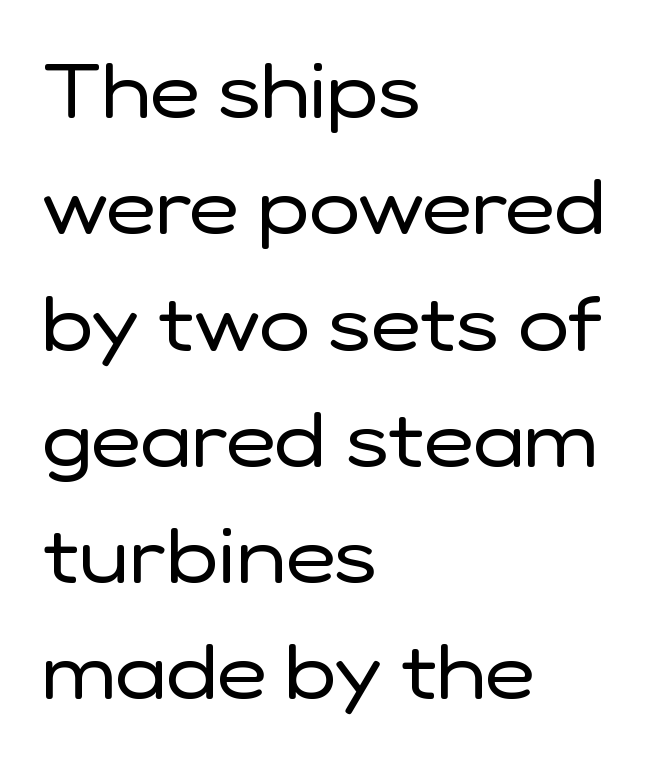
{"serif": "no", "italic": "no", "bold": "no", "weight": "regular", "width": "normal", "stroke_contrast": "low", "x_height": "medium", "monospaced": "no", "underline": "no", "align": "left", "line_spacing": "normal", "line_spacing_ratio": 1.51, "letter_spacing": "normal", "letter_spacing_em": 0.0, "glyph_px": 77}
